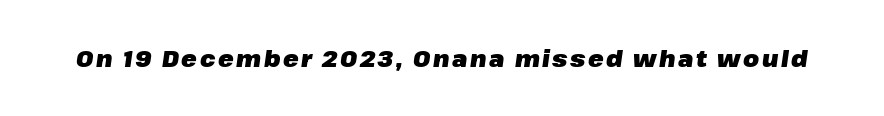
{"italic": "yes", "lean": "right", "slant_degrees": 8, "bold": "yes", "underline": "no", "glyph_px": 23}
